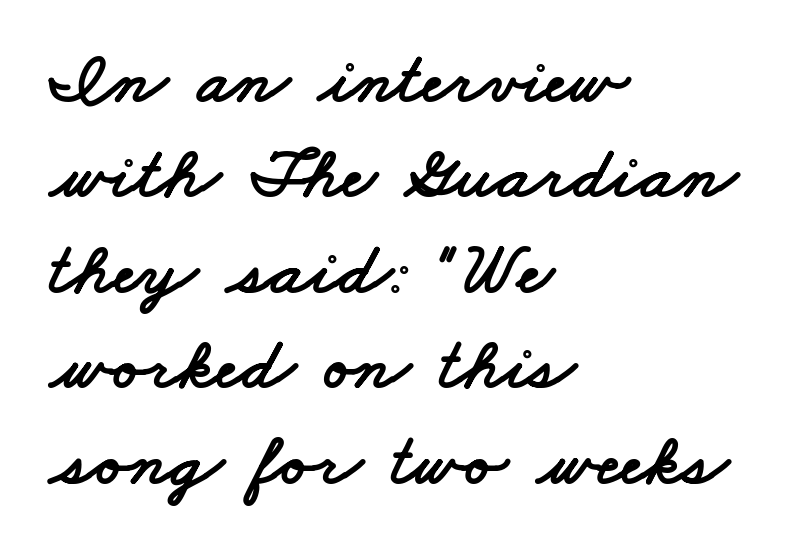
{"serif": "no", "width": "wide", "stroke_contrast": "low", "x_height": "small", "monospaced": "no", "underline": "no", "align": "left", "line_spacing": "normal", "line_spacing_ratio": 1.29, "letter_spacing": "normal", "letter_spacing_em": 0.0, "glyph_px": 74}
